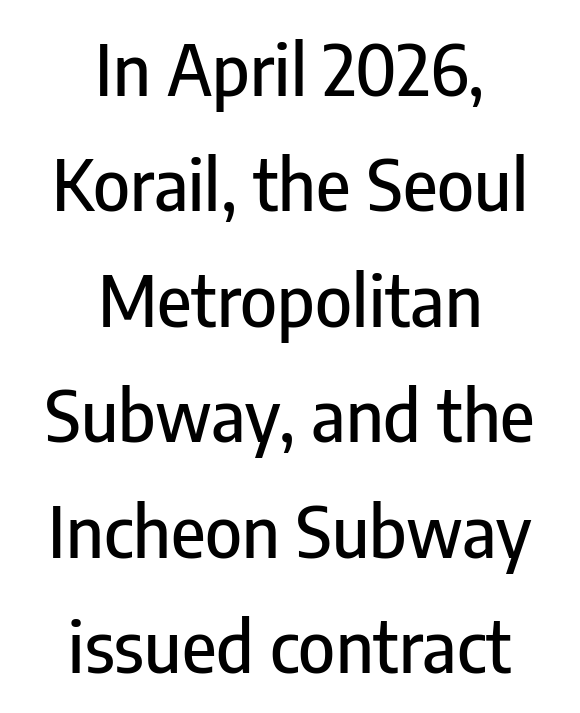
A typesetter would label this face a sans. Each line is balanced around a shared central axis. The passage shown is typed in a proportional face where columns would drift. Italic: no, the glyphs are upright roman. Default kerning and tracking; the words read as compact shapes.
